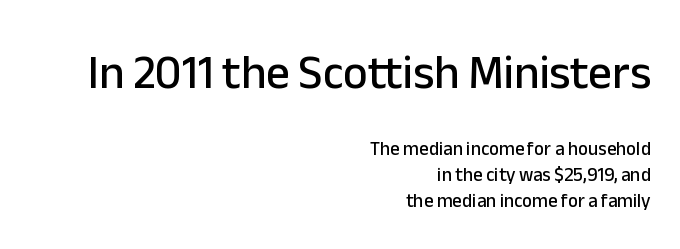
The image shows 47 px sans-serif type, upright; set right-aligned, normal line spacing (1.37x), normal letter spacing, not underlined; the first (top) block is 2.47x larger; low stroke contrast and a medium x-height.
